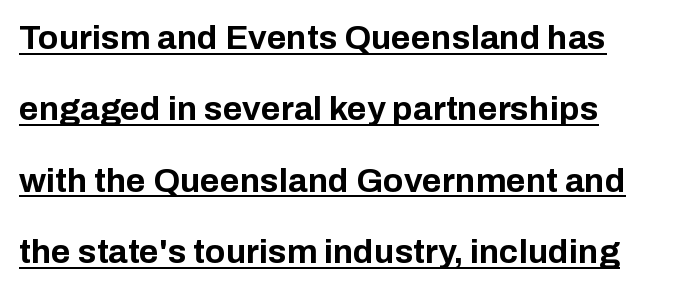
The image shows 34 px bold sans-serif type, upright; set left-aligned, loose line spacing (2.1x), normal letter spacing, underlined; low stroke contrast and a medium x-height.
